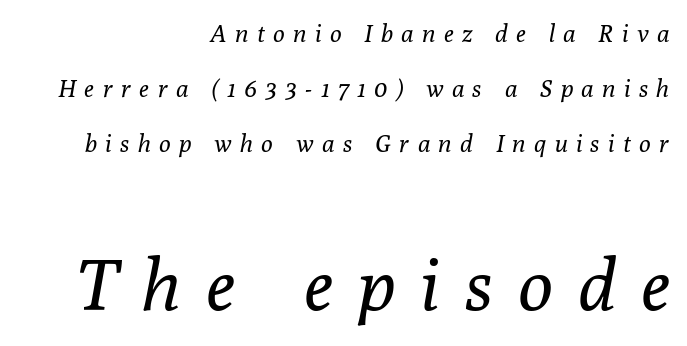
Q: Is the text bold? A: No.
Q: Is the text italic (slanted)? A: Yes, it leans right by about 10 degrees.
Q: Is the typeface a serif or a sans-serif typeface? A: Serif.
Q: Is the text underlined? A: No.
Q: How is the paragraph aligned? A: Right-aligned.
Q: Is the spacing between letters normal or unusually wide? A: Unusually wide.
Q: Is the spacing between lines tight, normal or loose? A: Loose.
Q: Which block of text is set in a larger size, the first (top) or the second (bottom)? A: The second (bottom) one.
Q: Width (condensed, normal, or wide)? A: Normal.
Q: Stroke contrast? A: Low.
Q: x-height? A: Medium.
Q: Monospaced? A: No.
